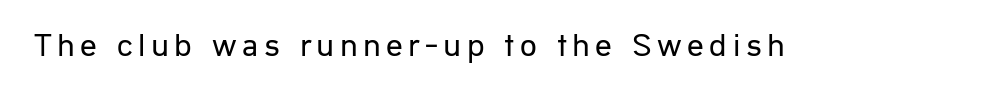
{"serif": "no", "italic": "no", "bold": "no", "weight": "regular", "width": "normal", "stroke_contrast": "low", "x_height": "medium", "monospaced": "no", "underline": "no", "glyph_px": 33}
